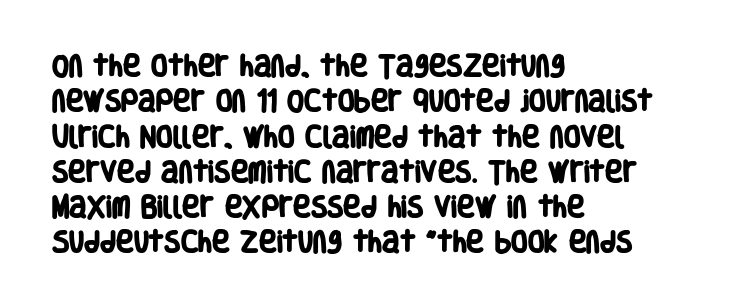
Q: Is the text bold? A: Yes.
Q: Is the text underlined? A: No.
Q: How is the paragraph aligned? A: Left-aligned.
Q: Is the spacing between letters normal or unusually wide? A: Normal.
Q: Is the spacing between lines tight, normal or loose? A: Normal.
